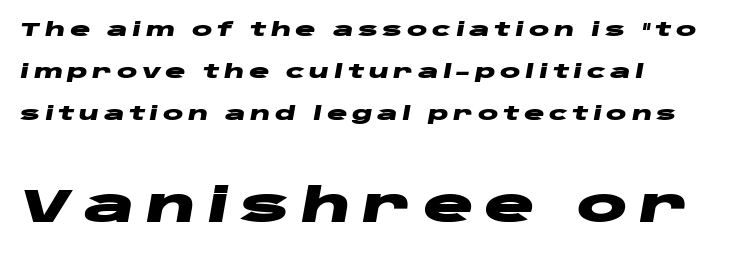
{"italic": "yes", "lean": "right", "slant_degrees": 10, "bold": "yes", "weight": "heavy", "width": "wide", "stroke_contrast": "low", "x_height": "large", "monospaced": "no", "underline": "no", "line_spacing": "loose", "line_spacing_ratio": 2.21, "letter_spacing": "wide", "letter_spacing_em": 0.24, "larger_block": "second", "size_ratio": 2.47, "glyph_px": 47}
